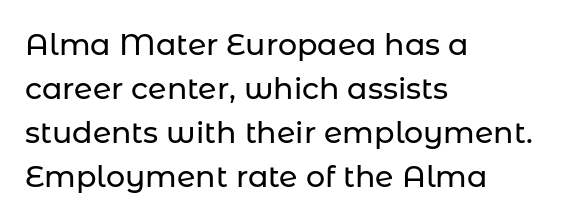
The image shows 30 px sans-serif type, upright; set left-aligned, normal line spacing (1.47x), normal letter spacing, not underlined; low stroke contrast and a medium x-height.
